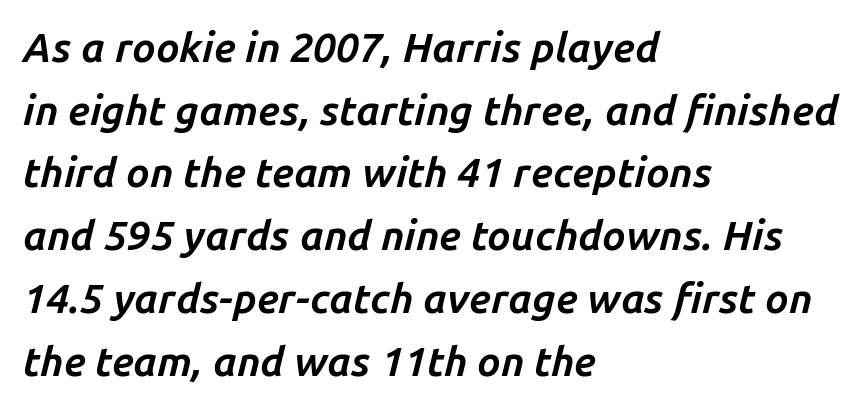
The image shows 41 px bold type, italic (leaning right); set left-aligned, normal line spacing (1.53x), normal letter spacing, not underlined; low stroke contrast and a medium x-height.
